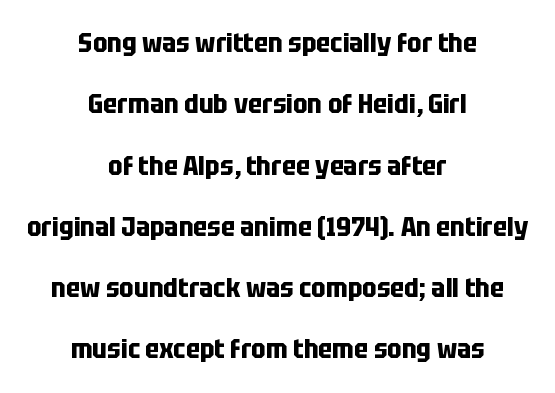
The horizontal fit of the characters is conventional and even. Words float on clear page, feet unadorned. Reading down the column, the eye jumps a long way to each next line. The letters stand upright; this is a roman face.
